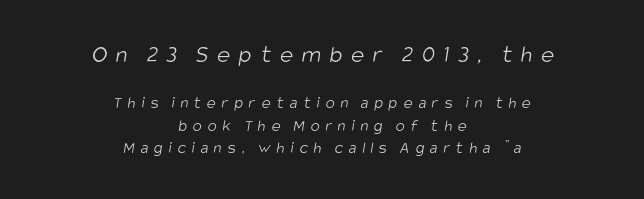
{"bold": "no", "underline": "no", "align": "center", "line_spacing": "normal", "line_spacing_ratio": 1.3, "letter_spacing": "wide", "letter_spacing_em": 0.34, "larger_block": "first", "size_ratio": 1.47, "glyph_px": 25}
